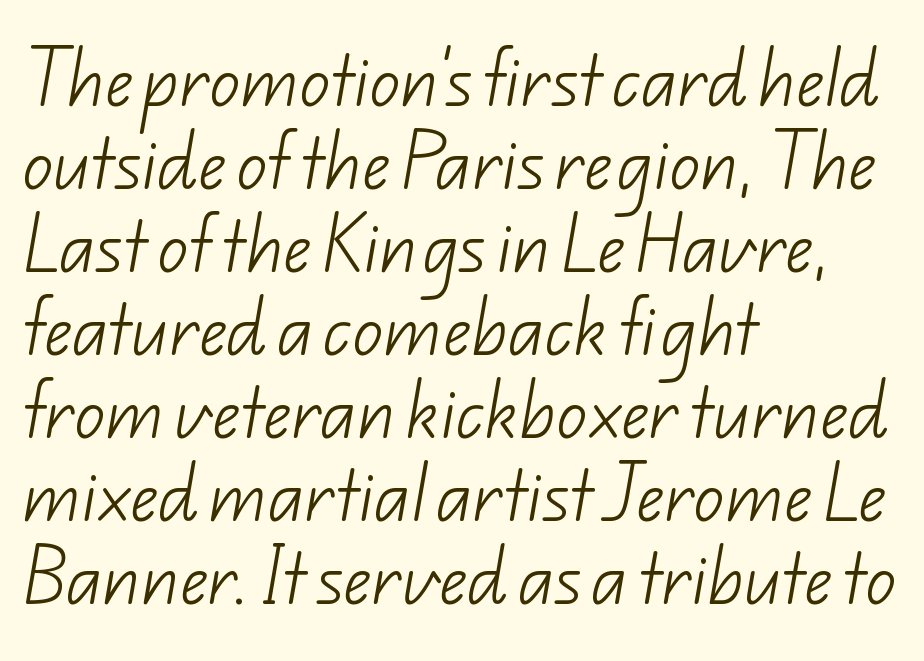
Do the characters align in a grid? No, the font is proportional. The typeface chosen for these lines omits serifs. The area under the type is left untouched. This sample is left-justified, so line endings fall wherever the words run out.
